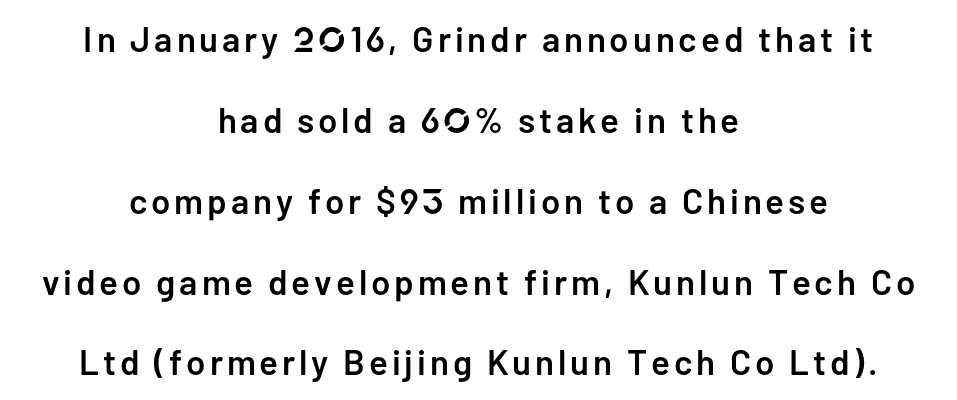
Q: Is the text bold? A: Semi-bold.
Q: Is the text italic (slanted)? A: No, it is upright.
Q: Is the typeface a serif or a sans-serif typeface? A: Sans-serif.
Q: Is the text underlined? A: No.
Q: How is the paragraph aligned? A: Centered.
Q: Is the spacing between lines tight, normal or loose? A: Loose.
Q: Width (condensed, normal, or wide)? A: Normal.
Q: Stroke contrast? A: Low.
Q: x-height? A: Medium.
Q: Monospaced? A: No.
